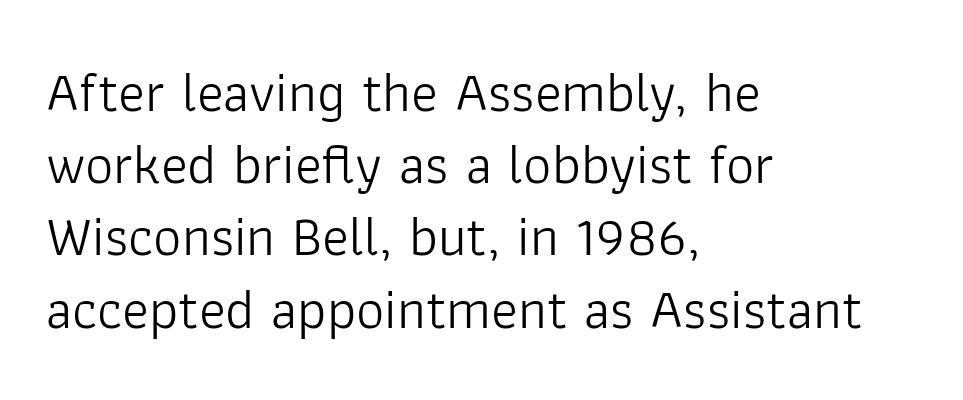
Italic: no, the glyphs are upright roman. The font family rendered here belongs to the sans-serif group. Each row of text sits above clean, open space. Do the characters align in a grid? No, the font is proportional.
